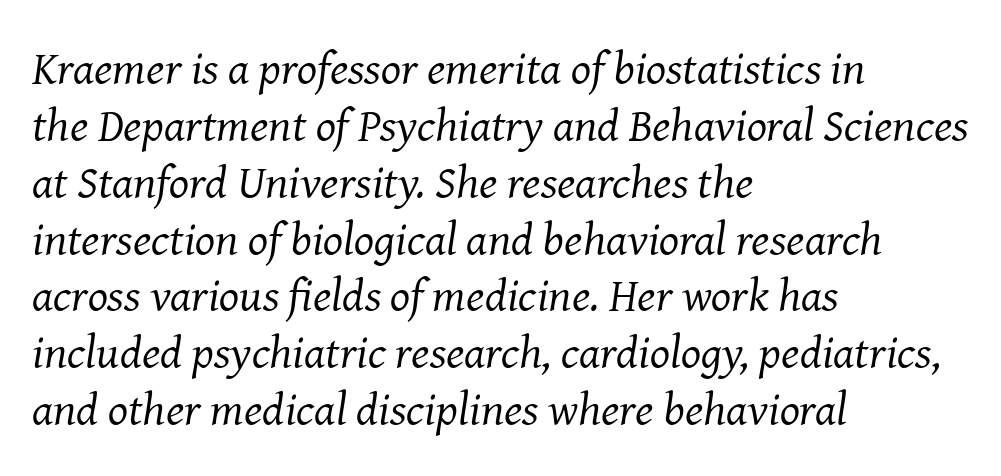
Is the block centered? No — it sits flush against the left margin. Are there feet on the stems? There are — it's a serif. The line texture is even and compact thanks to regular tracking. Think standard paragraph weight, or any step lighter than that.
